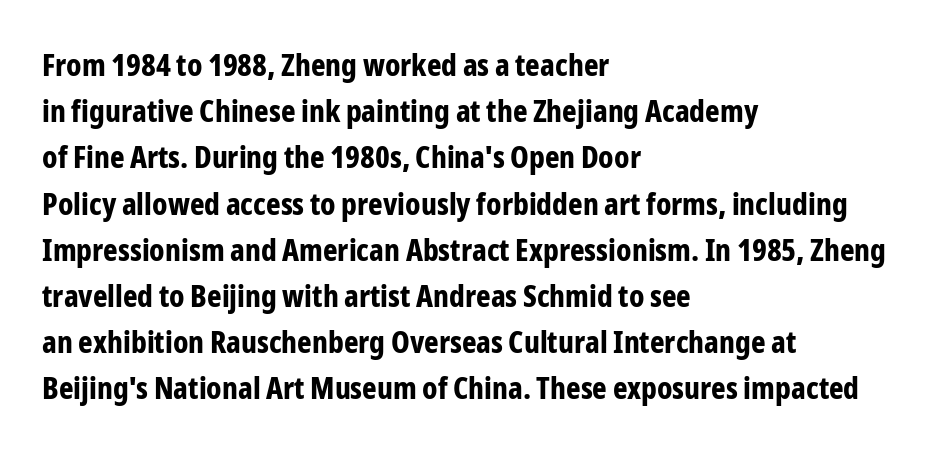
Q: Is the text bold? A: Yes.
Q: Is the text italic (slanted)? A: No, it is upright.
Q: Is the typeface a serif or a sans-serif typeface? A: Sans-serif.
Q: Is the text underlined? A: No.
Q: How is the paragraph aligned? A: Left-aligned.
Q: Is the spacing between letters normal or unusually wide? A: Normal.
Q: Is the spacing between lines tight, normal or loose? A: Normal.
Q: Width (condensed, normal, or wide)? A: Condensed.
Q: Stroke contrast? A: Low.
Q: x-height? A: Medium.
Q: Monospaced? A: No.
